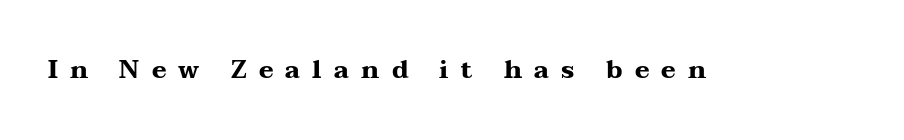
Q: Is the text bold? A: Yes.
Q: Is the text italic (slanted)? A: No, it is upright.
Q: Is the text underlined? A: No.
Q: Is the spacing between letters normal or unusually wide? A: Unusually wide.
